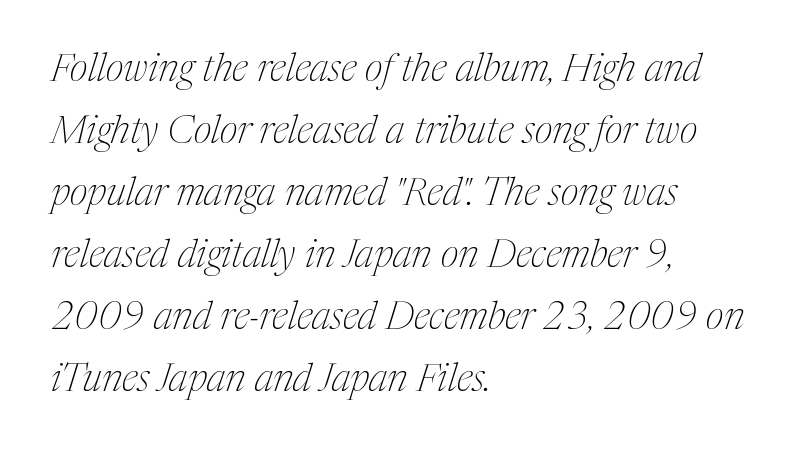
Q: Is the text bold? A: No.
Q: Is the text italic (slanted)? A: Yes, it leans right by about 17 degrees.
Q: Is the typeface a serif or a sans-serif typeface? A: Serif.
Q: Is the text underlined? A: No.
Q: How is the paragraph aligned? A: Left-aligned.
Q: Is the spacing between letters normal or unusually wide? A: Normal.
Q: Is the spacing between lines tight, normal or loose? A: Normal.
Q: Width (condensed, normal, or wide)? A: Condensed.
Q: Stroke contrast? A: Medium.
Q: x-height? A: Medium.
Q: Monospaced? A: No.
